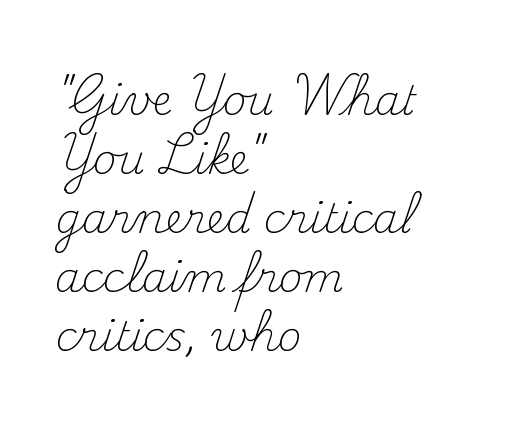
{"serif": "yes", "bold": "no", "weight": "light", "width": "normal", "stroke_contrast": "medium", "x_height": "small", "monospaced": "no", "underline": "no", "align": "left", "line_spacing": "normal", "line_spacing_ratio": 1.44, "letter_spacing": "normal", "letter_spacing_em": 0.0, "glyph_px": 41}
